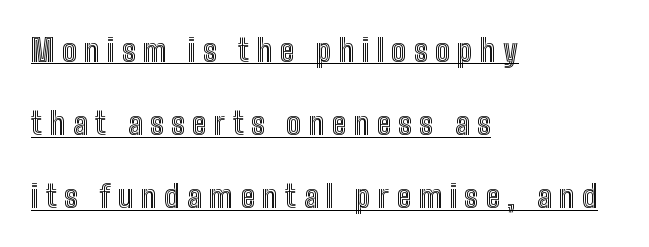
The rendered words wear a rule along their underside. Rendered with straight, roman letterforms. One-word summary of the alignment: left. Words appear elongated and porous because spacing is wide. These lines are rendered in a variable-pitch font.
